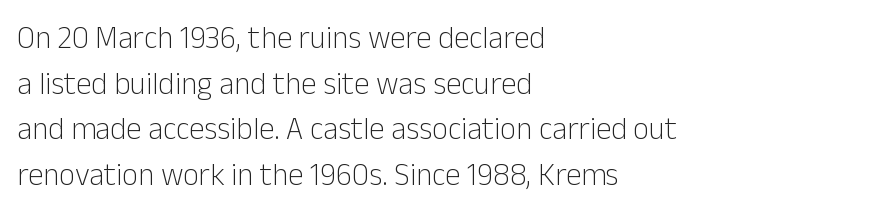
{"serif": "no", "italic": "no", "bold": "no", "weight": "light", "width": "normal", "stroke_contrast": "low", "x_height": "medium", "monospaced": "no", "underline": "no", "align": "left", "line_spacing": "normal", "line_spacing_ratio": 1.47, "letter_spacing": "normal", "letter_spacing_em": 0.0, "glyph_px": 31}
